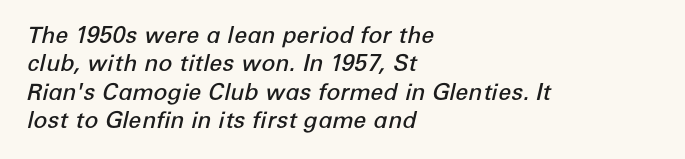
There's an unmistakable incline to the writing here. A student would call this left alignment; a typographer would say flush left, rag right. Heft: intermediate — a semibold. The tracking reads as untouched default to a designer's eye.
